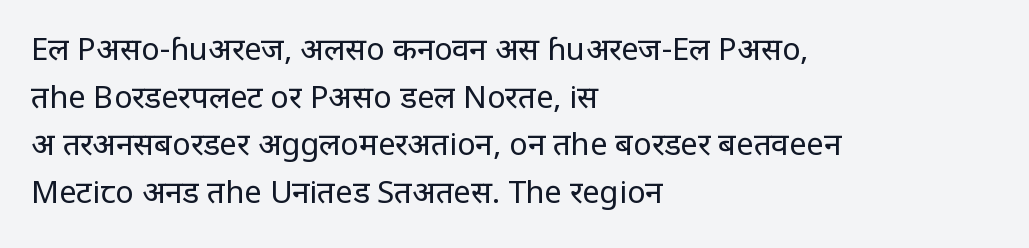
{"serif": "no", "italic": "no", "bold": "no", "weight": "regular", "width": "condensed", "stroke_contrast": "low", "x_height": "large", "monospaced": "no", "underline": "no", "align": "left", "line_spacing": "normal", "line_spacing_ratio": 1.54, "letter_spacing": "normal", "letter_spacing_em": 0.0, "glyph_px": 31}
